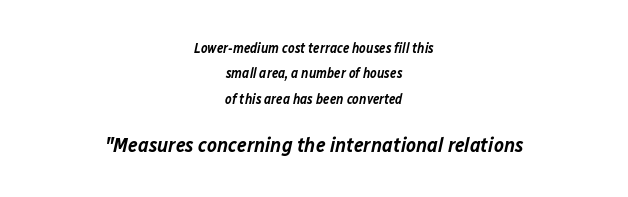
{"italic": "yes", "lean": "right", "slant_degrees": 12, "bold": "semi", "underline": "no", "align": "center", "line_spacing_ratio": 1.81, "letter_spacing": "normal", "letter_spacing_em": 0.0, "larger_block": "second", "size_ratio": 1.5, "glyph_px": 21}
